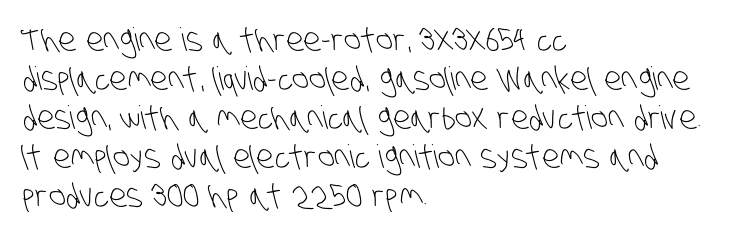
Q: Is the text bold? A: No.
Q: Is the typeface a serif or a sans-serif typeface? A: Sans-serif.
Q: Is the text underlined? A: No.
Q: How is the paragraph aligned? A: Left-aligned.
Q: Is the spacing between letters normal or unusually wide? A: Normal.
Q: Width (condensed, normal, or wide)? A: Condensed.
Q: Stroke contrast? A: Low.
Q: x-height? A: Large.
Q: Monospaced? A: No.
